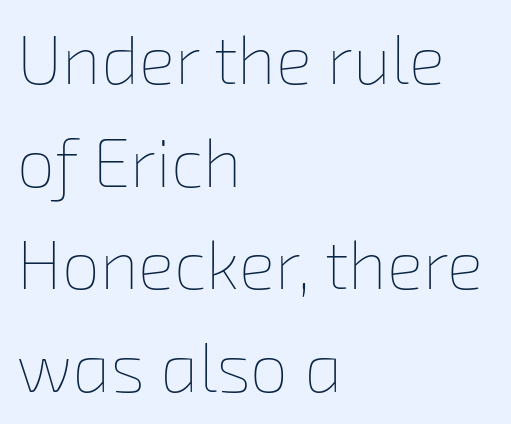
{"bold": "no", "weight": "thin", "width": "normal", "stroke_contrast": "low", "x_height": "medium", "monospaced": "no", "underline": "no", "align": "left", "line_spacing": "normal", "line_spacing_ratio": 1.51, "letter_spacing": "normal", "letter_spacing_em": 0.0, "glyph_px": 68}
